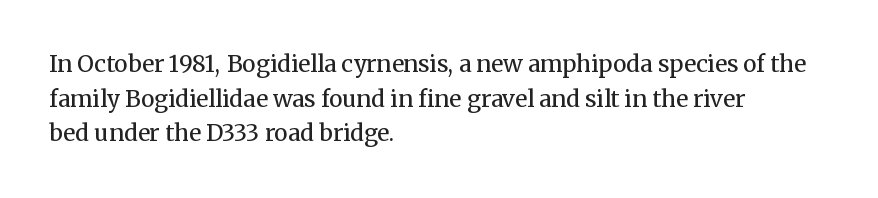
Vertical strokes here are truly vertical. Is the block centered? No — it sits flush against the left margin. Standard letterfit; no display-style spreading of the glyphs. This is not heavy type; no bold has been used.
